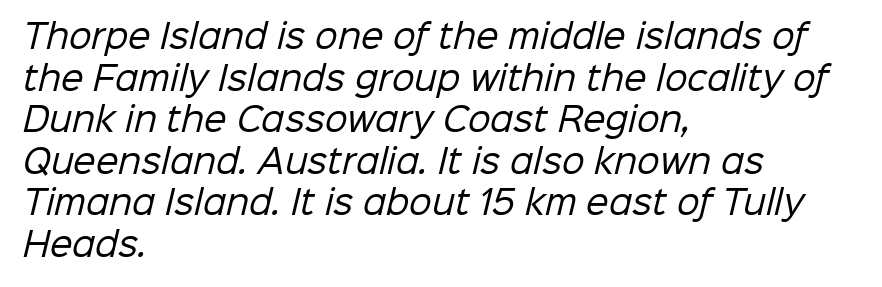
The image shows 32 px regular-weight sans-serif type; set left-aligned, normal line spacing (1.3x), normal letter spacing, not underlined; low stroke contrast and a medium x-height.
